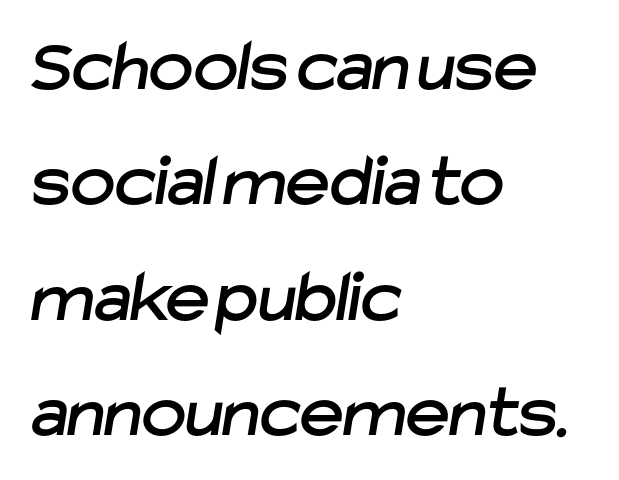
{"serif": "no", "width": "normal", "stroke_contrast": "low", "x_height": "medium", "monospaced": "no", "underline": "no", "align": "left", "line_spacing": "normal", "line_spacing_ratio": 1.54, "letter_spacing": "normal", "letter_spacing_em": 0.0, "glyph_px": 75}
